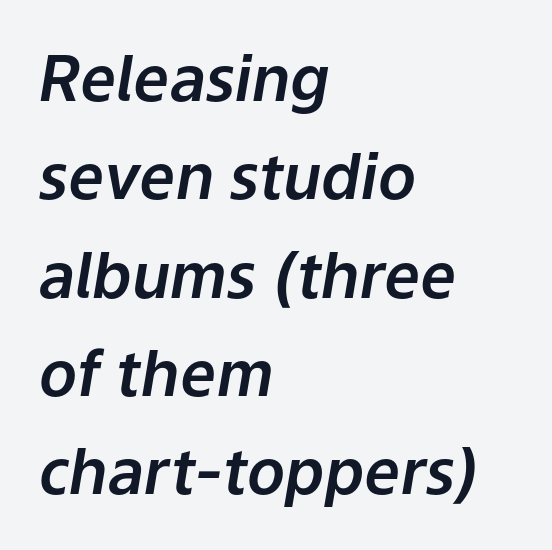
Q: Is the text italic (slanted)? A: Yes, it leans right by about 9 degrees.
Q: Is the text underlined? A: No.
Q: How is the paragraph aligned? A: Left-aligned.
Q: Is the spacing between letters normal or unusually wide? A: Normal.
Q: Is the spacing between lines tight, normal or loose? A: Normal.
Q: Width (condensed, normal, or wide)? A: Normal.
Q: Stroke contrast? A: Low.
Q: x-height? A: Medium.
Q: Monospaced? A: No.
